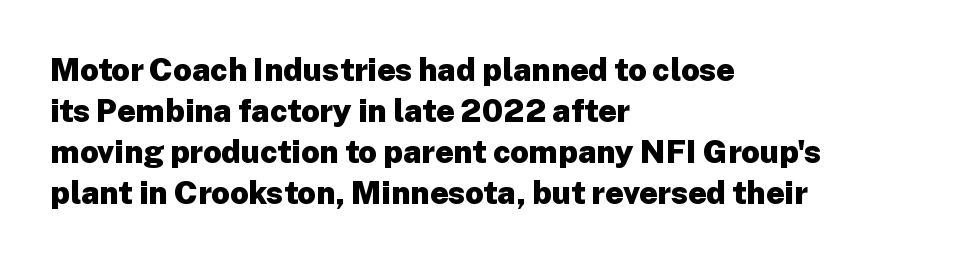
Posture: straight, roman, zero tilt. The block of text has a typical density, with ordinary space between rows. Unlike a traditional serif, this face leaves its strokes unadorned. Unmarked baselines from the first word to the last.
